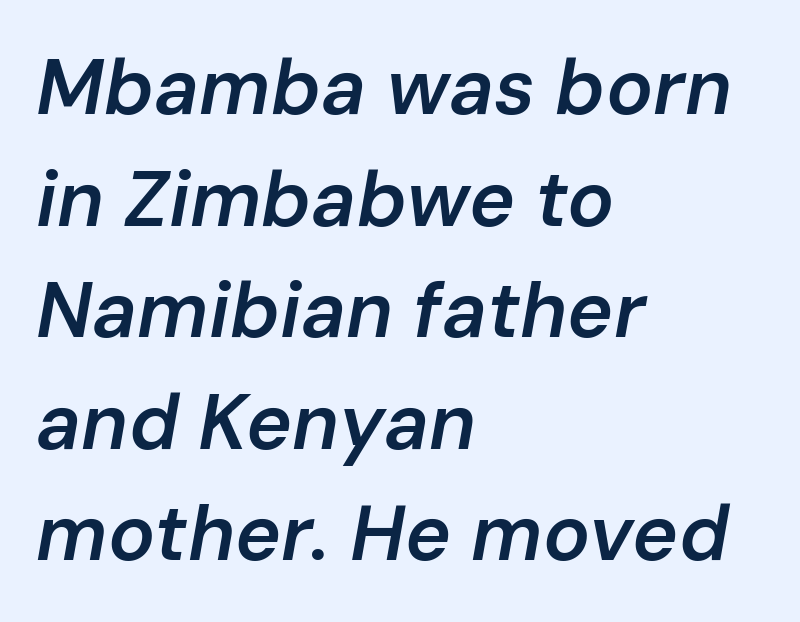
{"italic": "yes", "lean": "right", "slant_degrees": 10, "bold": "semi", "weight": "semibold", "width": "normal", "stroke_contrast": "low", "x_height": "medium", "monospaced": "no", "underline": "no", "align": "left", "line_spacing": "normal", "line_spacing_ratio": 1.43, "letter_spacing": "normal", "letter_spacing_em": 0.0, "glyph_px": 78}
